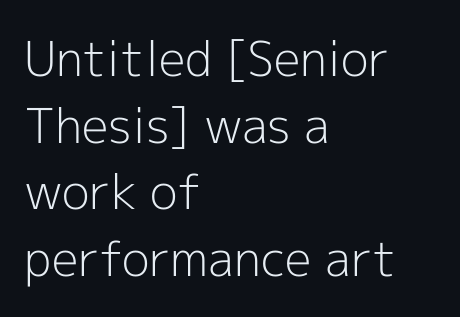
The image shows 48 px light sans-serif type, upright; set left-aligned, normal line spacing (1.39x), normal letter spacing, not underlined; a medium x-height.
